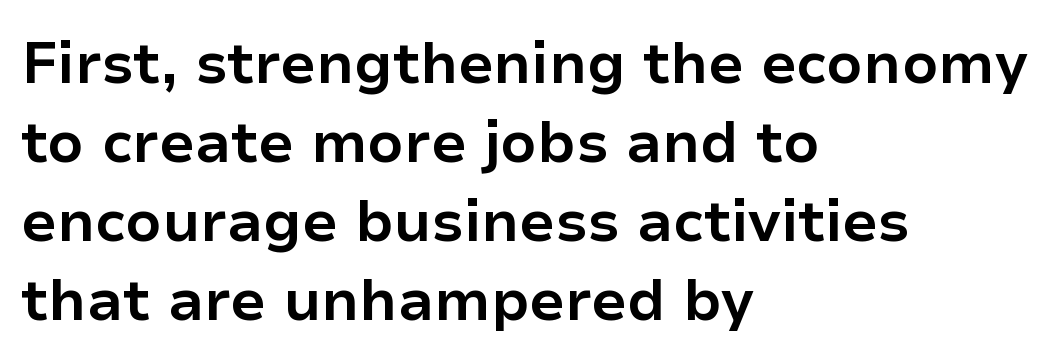
The image shows 58 px bold sans-serif type, upright; set left-aligned, normal line spacing (1.36x), normal letter spacing, not underlined; low stroke contrast and a medium x-height.
